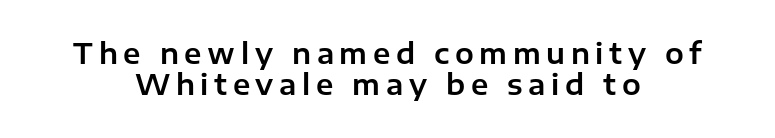
The image shows 28 px sans-serif type, upright; set centered, tight line spacing (1.12x), unusually wide letter spacing (+0.2 em), not underlined; low stroke contrast and a medium x-height.
